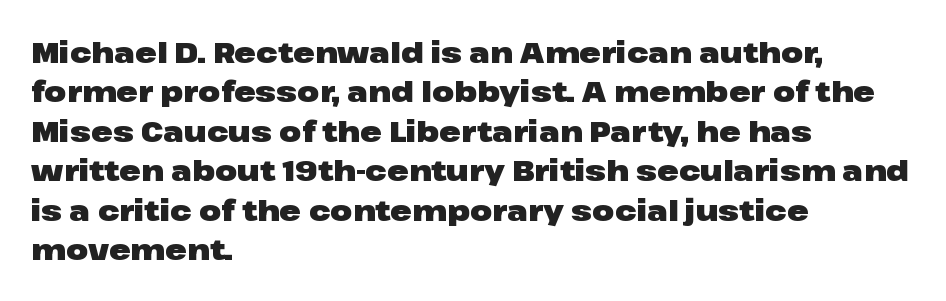
The designer left line spacing at the default. The glyphs are unaccompanied by any horizontal stroke below them. The typesetting leans heavy: a genuine bold. This rendering leaves character spacing at its baseline value. Spacing verdict: proportional, widths tailored to each character. Reading down the block, your eye returns to a fixed left position each line.
